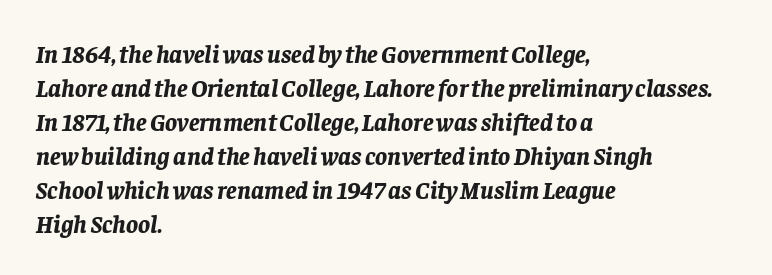
{"italic": "yes", "lean": "right", "slant_degrees": 8, "bold": "yes", "underline": "no", "align": "left", "line_spacing": "normal", "line_spacing_ratio": 1.36, "letter_spacing": "normal", "letter_spacing_em": 0.0, "glyph_px": 25}
